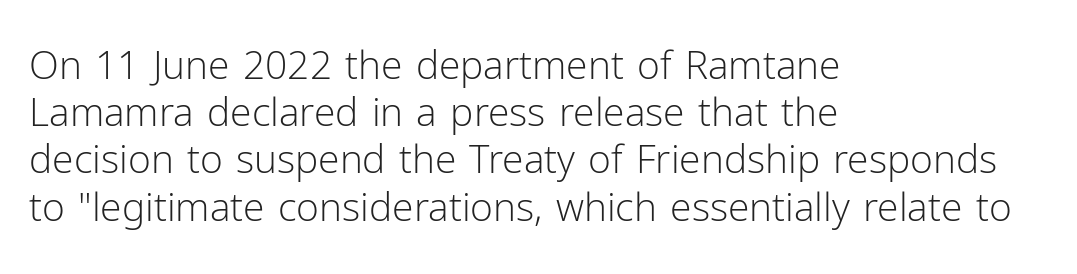
Q: Is the text bold? A: No.
Q: Is the text italic (slanted)? A: No, it is upright.
Q: Is the typeface a serif or a sans-serif typeface? A: Sans-serif.
Q: Is the text underlined? A: No.
Q: How is the paragraph aligned? A: Left-aligned.
Q: Is the spacing between letters normal or unusually wide? A: Normal.
Q: Width (condensed, normal, or wide)? A: Normal.
Q: Stroke contrast? A: Low.
Q: x-height? A: Medium.
Q: Monospaced? A: No.
